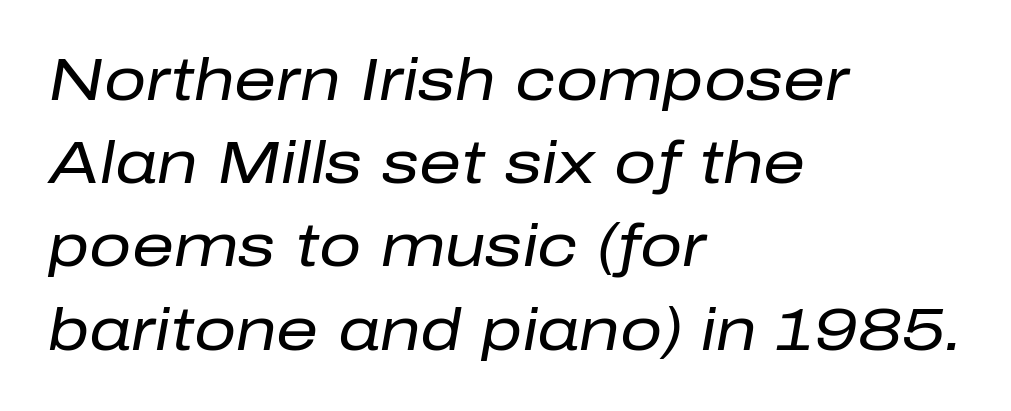
Q: Is the text bold? A: No.
Q: Is the text italic (slanted)? A: Yes, it leans right by about 10 degrees.
Q: Is the text underlined? A: No.
Q: How is the paragraph aligned? A: Left-aligned.
Q: Is the spacing between letters normal or unusually wide? A: Normal.
Q: Is the spacing between lines tight, normal or loose? A: Normal.
Q: Width (condensed, normal, or wide)? A: Normal.
Q: Stroke contrast? A: Low.
Q: x-height? A: Medium.
Q: Monospaced? A: No.
